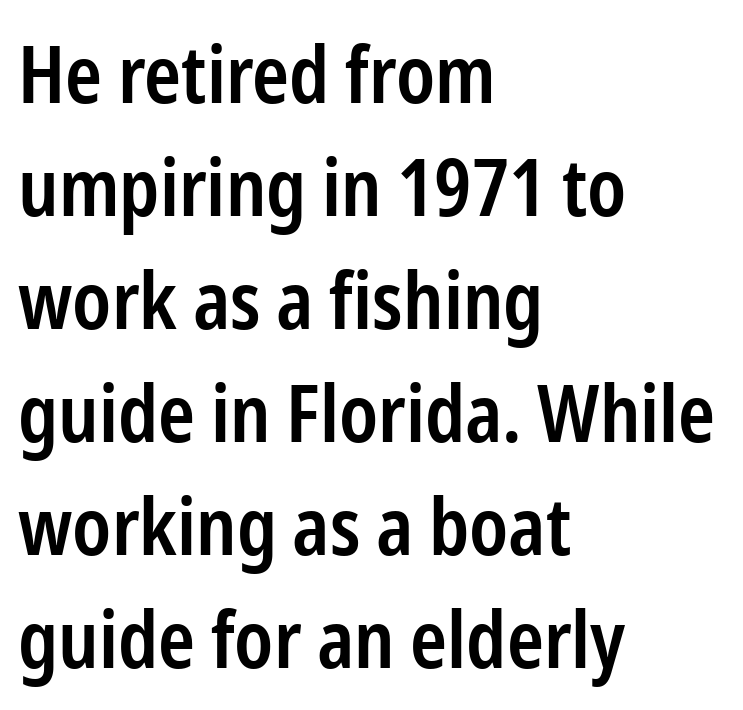
Q: Is the text bold? A: Semi-bold.
Q: Is the text italic (slanted)? A: No, it is upright.
Q: Is the typeface a serif or a sans-serif typeface? A: Sans-serif.
Q: Is the text underlined? A: No.
Q: How is the paragraph aligned? A: Left-aligned.
Q: Is the spacing between letters normal or unusually wide? A: Normal.
Q: Is the spacing between lines tight, normal or loose? A: Normal.
Q: Width (condensed, normal, or wide)? A: Condensed.
Q: Stroke contrast? A: Low.
Q: x-height? A: Medium.
Q: Monospaced? A: No.
